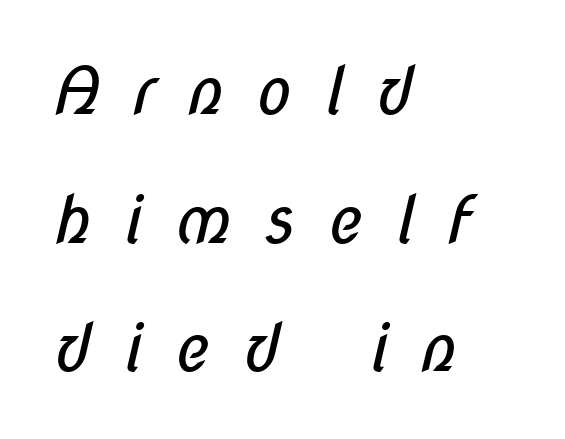
On a weight scale, this lands at 450 or below. The line texture is sparse and dotted thanks to wide tracking. Typographically, this falls in the sans-serif category. Widely set lines give the paragraph a tall, airy silhouette. The typesetter chose a ragged-right arrangement here. You could not count columns in this text — the font is proportionally spaced.
